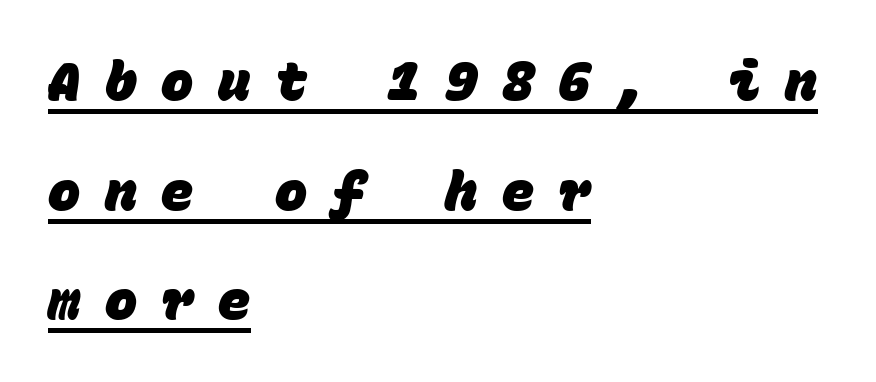
Q: Is the text bold? A: Yes.
Q: Is the typeface a serif or a sans-serif typeface? A: Sans-serif.
Q: Is the text underlined? A: Yes.
Q: How is the paragraph aligned? A: Left-aligned.
Q: Is the spacing between letters normal or unusually wide? A: Unusually wide.
Q: Is the spacing between lines tight, normal or loose? A: Loose.
Q: Width (condensed, normal, or wide)? A: Normal.
Q: Stroke contrast? A: Low.
Q: x-height? A: Large.
Q: Monospaced? A: Yes.
